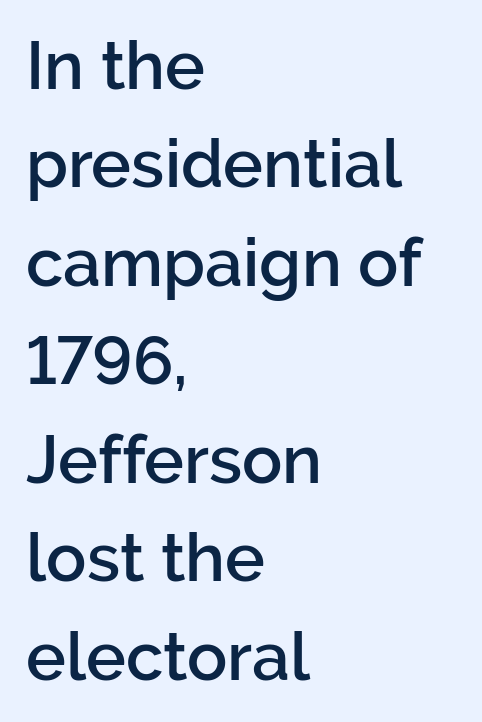
The image shows 67 px semibold sans-serif type, upright; set left-aligned, normal line spacing (1.47x), normal letter spacing, not underlined; low stroke contrast and a medium x-height.
